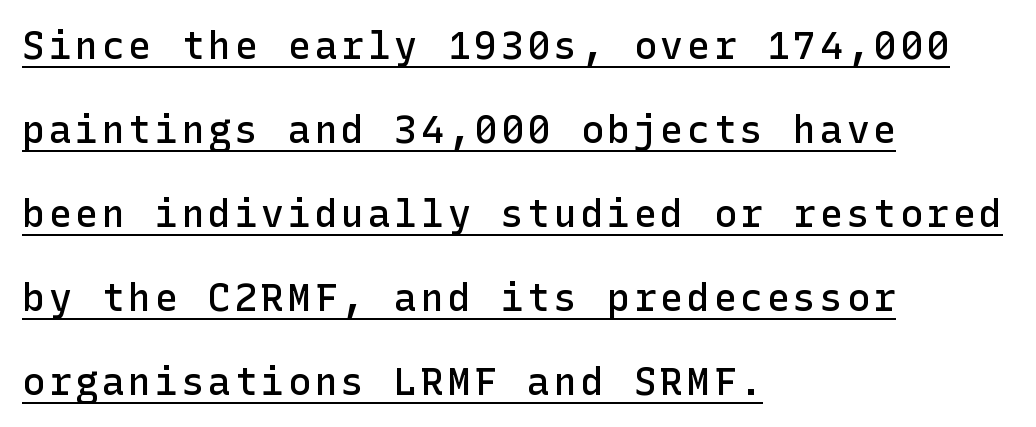
{"serif": "no", "italic": "no", "bold": "semi", "weight": "semibold", "width": "normal", "stroke_contrast": "low", "x_height": "medium", "underline": "yes", "align": "left", "line_spacing": "loose", "line_spacing_ratio": 2.21, "glyph_px": 38}
